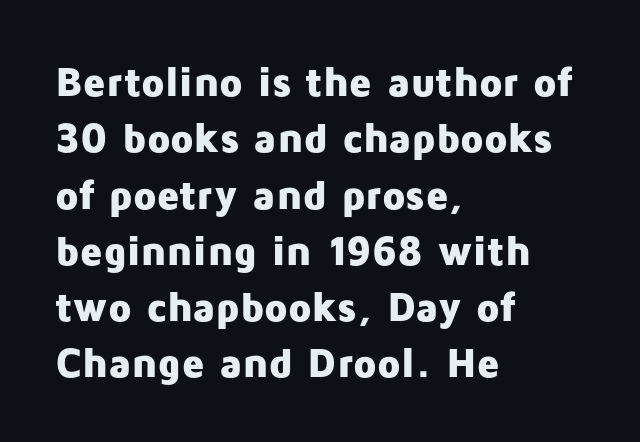
Just letters on the line, the space beneath them empty. This sample uses an upright cut, with every glyph sitting square on the baseline. The horizontal fit of the characters is conventional and even. Students, observe: this is what conventionally led text looks like. The glyphs have the mass of a bold cut.
